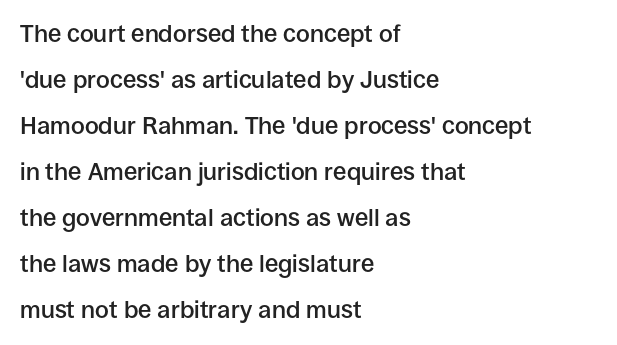
{"italic": "no", "bold": "semi", "underline": "no", "align": "left", "line_spacing": "loose", "line_spacing_ratio": 1.92, "letter_spacing": "normal", "letter_spacing_em": 0.0, "glyph_px": 24}
